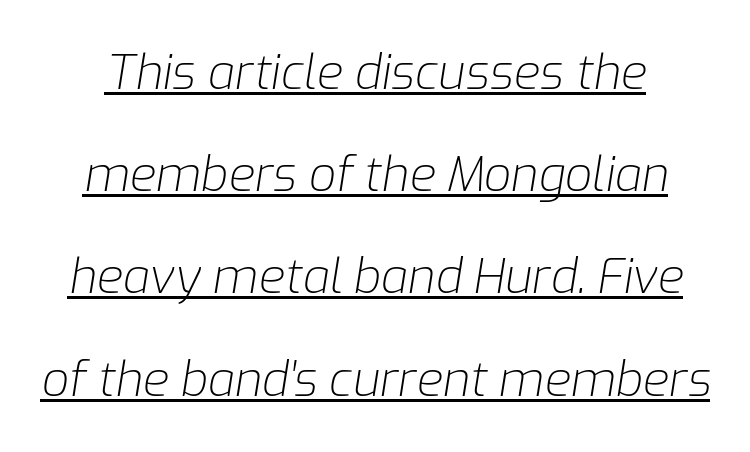
Vertical spacing — loose. Style check: oblique. The characters are drawn with everyday or finer stroke widths. The rendering uses natural spacing where letterforms have individual widths. Words appear dense and cohesive because spacing is normal.
